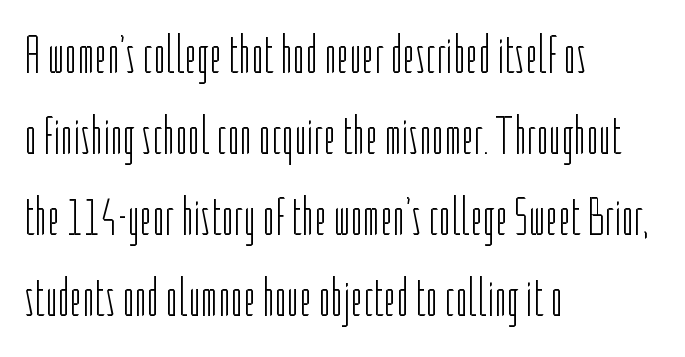
The image shows 54 px light, condensed sans-serif type, upright; set left-aligned, normal line spacing (1.5x), normal letter spacing, not underlined; low stroke contrast and a medium x-height.
